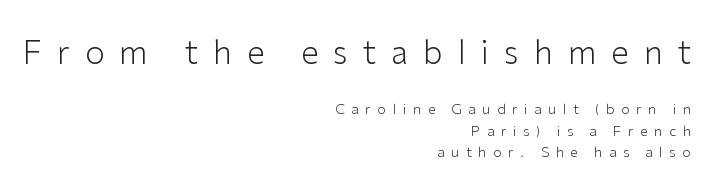
Letters rest on an invisible, unmarked baseline. Is this a fixed-width face? No — the glyphs have proportional, varying widths. Grotesque or geometric, the face here clearly has no serifs. The ragged edge is on the left, which tells us the setting is flush right. Does the bottom block carry the larger type? No, the top block does. The letters stand upright; this is a roman face.
